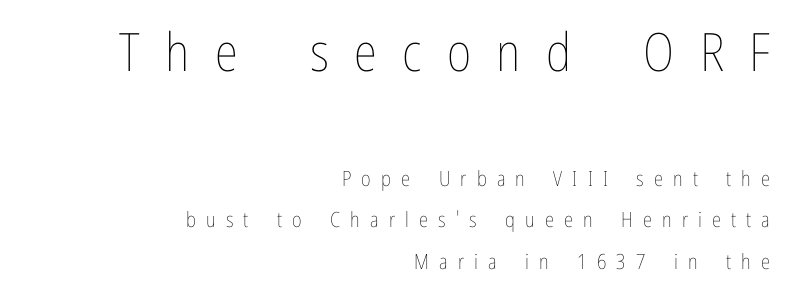
Q: Is the text bold? A: No.
Q: Is the text italic (slanted)? A: No, it is upright.
Q: Is the text underlined? A: No.
Q: How is the paragraph aligned? A: Right-aligned.
Q: Is the spacing between letters normal or unusually wide? A: Unusually wide.
Q: Is the spacing between lines tight, normal or loose? A: Loose.
Q: Which block of text is set in a larger size, the first (top) or the second (bottom)? A: The first (top) one.
Q: Width (condensed, normal, or wide)? A: Condensed.
Q: Stroke contrast? A: Low.
Q: x-height? A: Medium.
Q: Monospaced? A: No.
